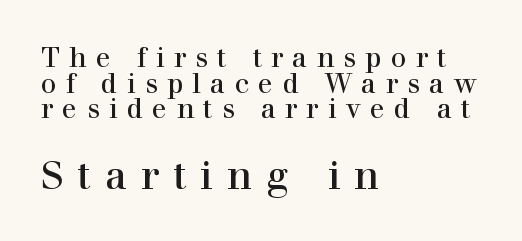
{"serif": "yes", "italic": "no", "bold": "no", "weight": "regular", "width": "normal", "stroke_contrast": "high", "x_height": "medium", "monospaced": "no", "underline": "no", "align": "left", "line_spacing": "tight", "line_spacing_ratio": 0.95, "letter_spacing": "wide", "letter_spacing_em": 0.35, "larger_block": "second", "size_ratio": 1.48, "glyph_px": 40}
